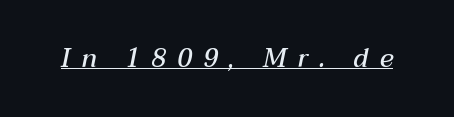
Q: Is the text bold? A: Semi-bold.
Q: Is the text italic (slanted)? A: Yes, it leans right by about 12 degrees.
Q: Is the text underlined? A: Yes.
Q: Is the spacing between letters normal or unusually wide? A: Unusually wide.
